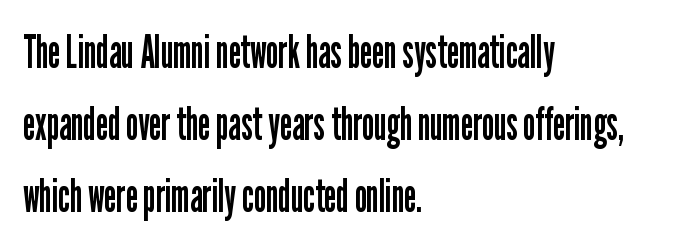
Q: Is the text bold? A: No.
Q: Is the text italic (slanted)? A: No, it is upright.
Q: Is the typeface a serif or a sans-serif typeface? A: Sans-serif.
Q: Is the text underlined? A: No.
Q: How is the paragraph aligned? A: Left-aligned.
Q: Is the spacing between letters normal or unusually wide? A: Normal.
Q: Is the spacing between lines tight, normal or loose? A: Normal.
Q: Width (condensed, normal, or wide)? A: Condensed.
Q: Stroke contrast? A: Low.
Q: x-height? A: Medium.
Q: Monospaced? A: No.
